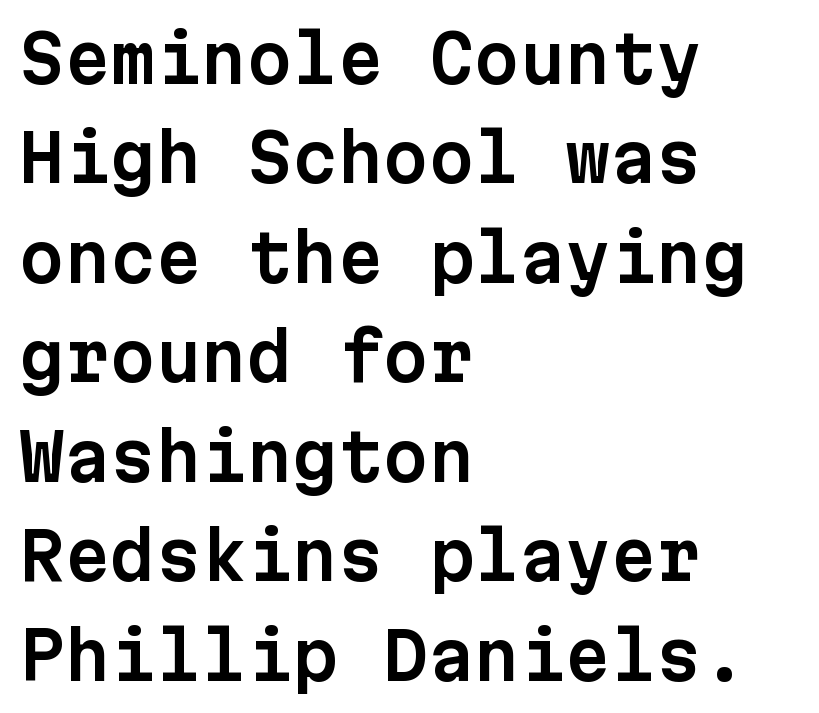
The passage shown is typeset with a sans-serif family. Tall strokes in this sample are plumb rather than angled. In terms of letterspacing, this is plain default setting. Teacher's note: observe the even left margin — that is flush-left alignment.
